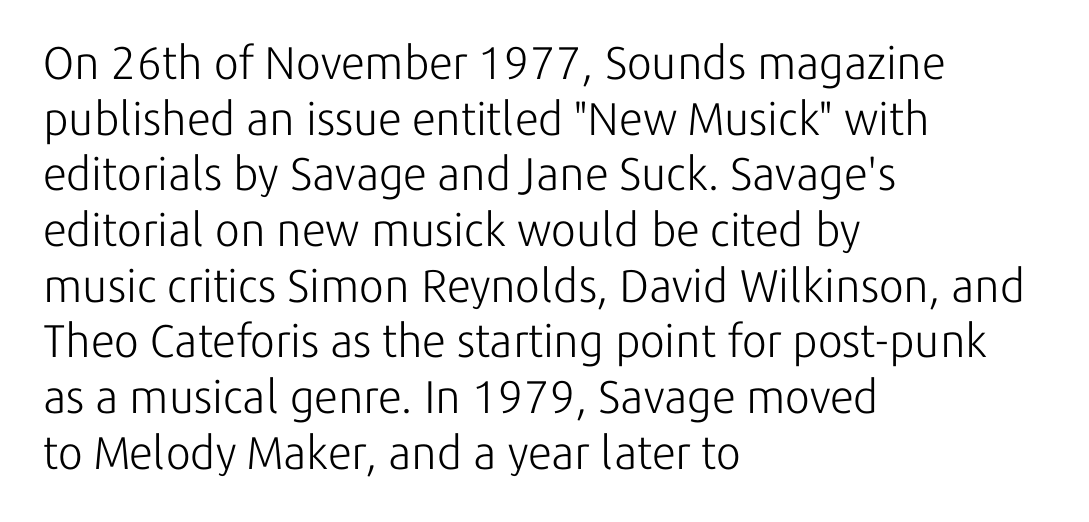
Beneath every word, the page is bare. Heaviness? Minimal to ordinary, like unemphasized prose. Line starts are locked; line ends wander. Here the glyphs are tracked normally, forming tight word shapes.
